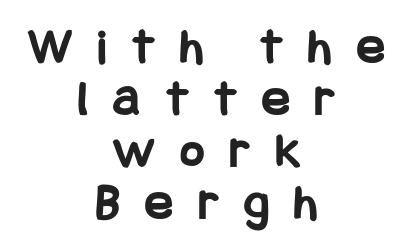
This sample uses expanded letter spacing, leaving extra air between glyphs. This sample uses a sans-serif face. The string is rendered with underlining switched off. This rendering uses center alignment, leaving both contours irregular but symmetric. The type sits square on the baseline with zero lean.
